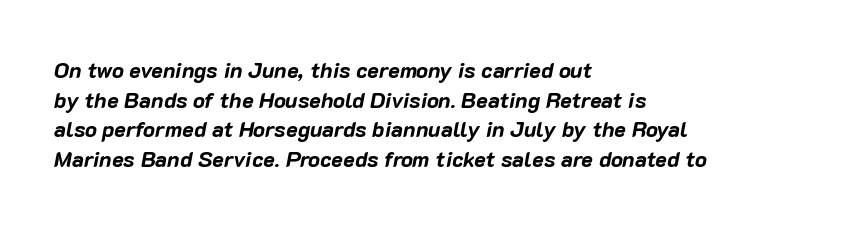
{"italic": "yes", "lean": "right", "slant_degrees": 10, "bold": "yes", "underline": "no", "align": "left", "line_spacing": "normal", "line_spacing_ratio": 1.35, "letter_spacing": "normal", "letter_spacing_em": 0.0, "glyph_px": 22}
